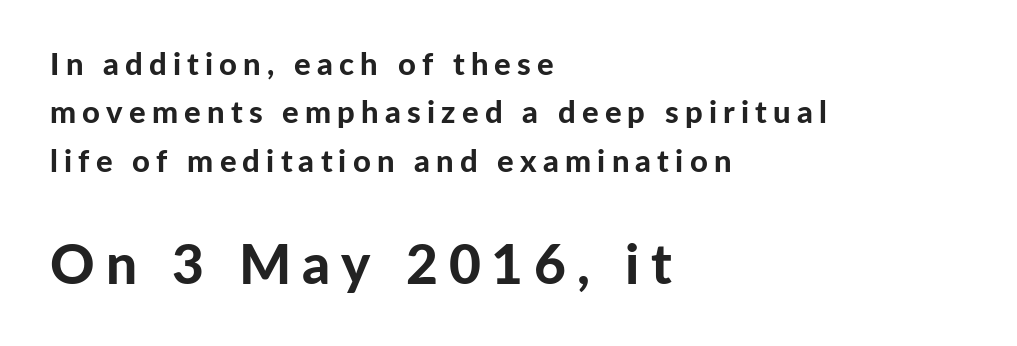
Plenty of ink on the page — the face is bold. The rendering enlarges the type as you move from the upper chunk to the lower. The tracking jumps out immediately: characters are airy and widely separated. Each new line begins a customary step beneath the previous one.
